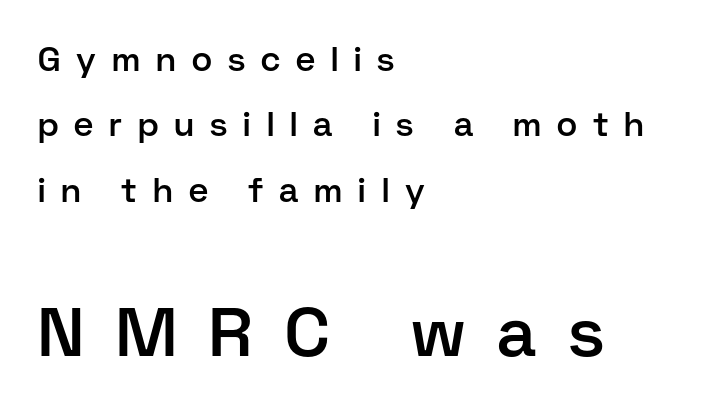
{"serif": "no", "italic": "no", "bold": "semi", "weight": "semibold", "width": "normal", "stroke_contrast": "low", "x_height": "medium", "monospaced": "no", "underline": "no", "align": "left", "line_spacing": "loose", "line_spacing_ratio": 1.92, "letter_spacing": "wide", "letter_spacing_em": 0.47, "larger_block": "second", "size_ratio": 2.03, "glyph_px": 69}
